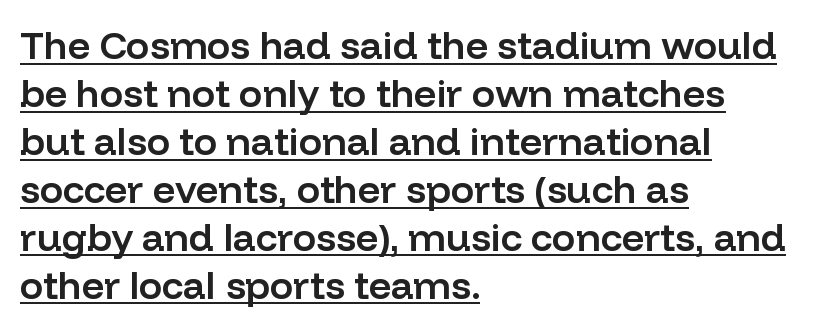
A continuous stroke trails under the words, as in a hyperlink. These lines are rendered in a variable-pitch font. As a designer I'd log this as weight 600, semibold. Alignment: flush left. No feet cap the strokes, marking this as sans-serif type. The typography opts for an upright posture over an oblique one.
